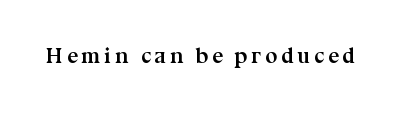
The image shows 22 px bold type, upright; set not underlined.
